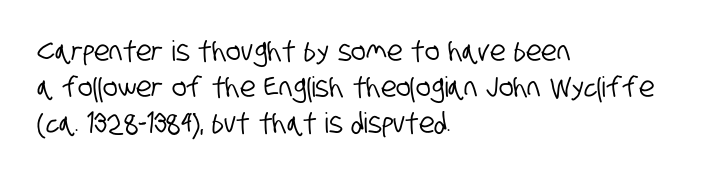
{"serif": "no", "width": "condensed", "stroke_contrast": "low", "x_height": "large", "monospaced": "no", "underline": "no", "align": "left", "line_spacing": "normal", "line_spacing_ratio": 1.29, "letter_spacing": "normal", "letter_spacing_em": 0.0, "glyph_px": 28}
